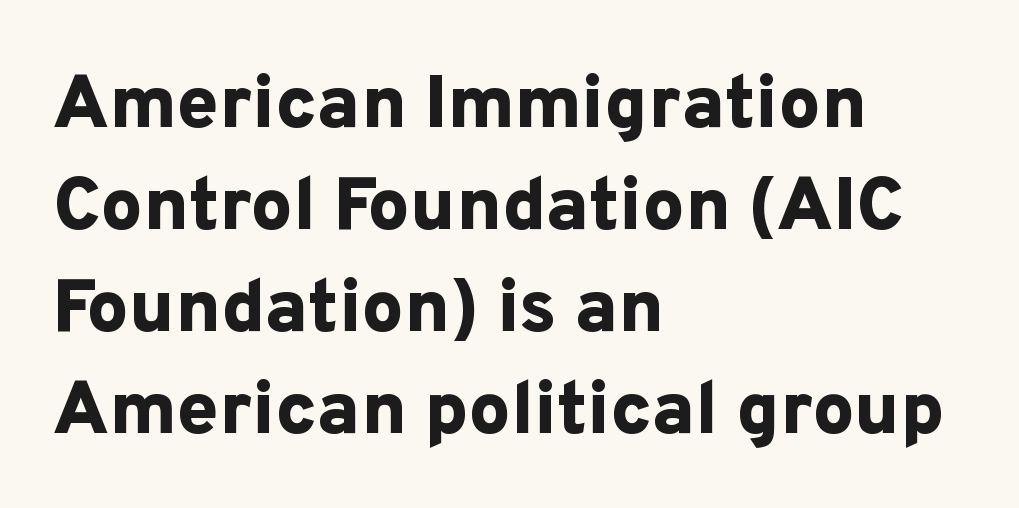
Q: Is the text bold? A: Yes.
Q: Is the text italic (slanted)? A: No, it is upright.
Q: Is the typeface a serif or a sans-serif typeface? A: Sans-serif.
Q: Is the text underlined? A: No.
Q: How is the paragraph aligned? A: Left-aligned.
Q: Is the spacing between letters normal or unusually wide? A: Normal.
Q: Is the spacing between lines tight, normal or loose? A: Normal.
Q: Width (condensed, normal, or wide)? A: Normal.
Q: Stroke contrast? A: Low.
Q: x-height? A: Medium.
Q: Monospaced? A: No.
